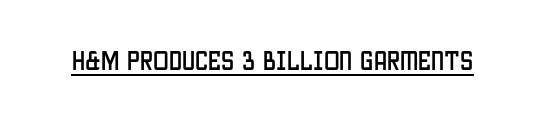
Students, note that the glyphs here touch the page at normal intervals. Does a line run under the words? Yes, clearly. Designer's note — italics off, roman on.
